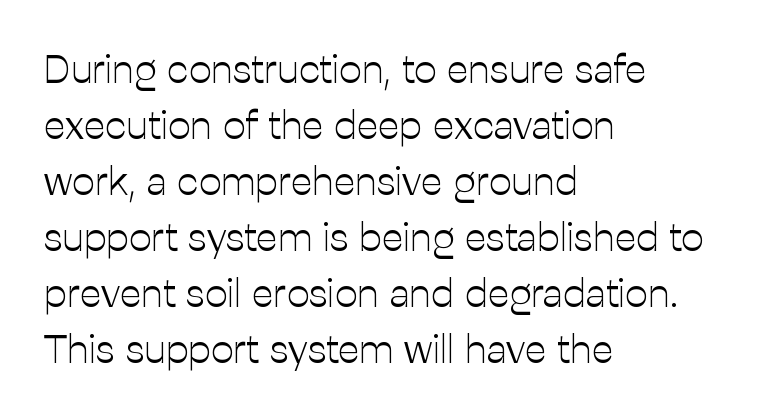
{"serif": "no", "italic": "no", "bold": "no", "weight": "light", "width": "normal", "stroke_contrast": "low", "x_height": "medium", "monospaced": "no", "underline": "no", "align": "left", "line_spacing": "normal", "line_spacing_ratio": 1.4, "letter_spacing": "normal", "letter_spacing_em": 0.0, "glyph_px": 40}
